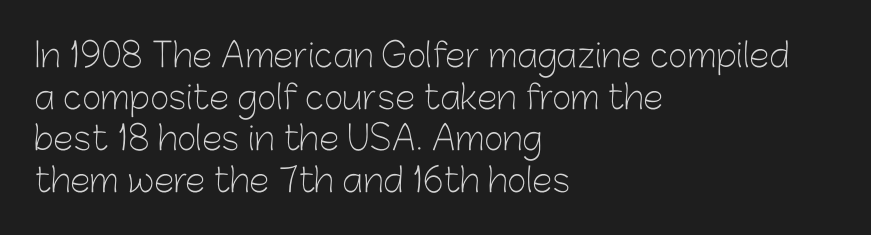
Q: Is the text bold? A: No.
Q: Is the text italic (slanted)? A: No, it is upright.
Q: Is the typeface a serif or a sans-serif typeface? A: Sans-serif.
Q: Is the text underlined? A: No.
Q: How is the paragraph aligned? A: Left-aligned.
Q: Is the spacing between letters normal or unusually wide? A: Normal.
Q: Is the spacing between lines tight, normal or loose? A: Normal.
Q: Width (condensed, normal, or wide)? A: Normal.
Q: Stroke contrast? A: Low.
Q: x-height? A: Medium.
Q: Monospaced? A: No.
